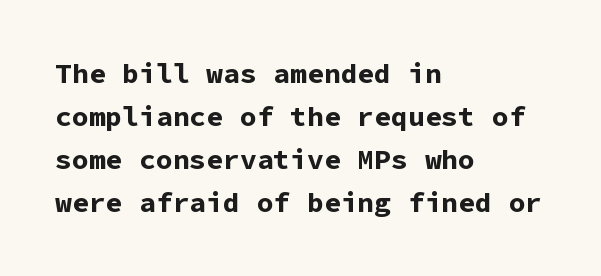
Q: Is the text bold? A: Yes.
Q: Is the text italic (slanted)? A: No, it is upright.
Q: Is the typeface a serif or a sans-serif typeface? A: Sans-serif.
Q: Is the text underlined? A: No.
Q: How is the paragraph aligned? A: Left-aligned.
Q: Is the spacing between letters normal or unusually wide? A: Normal.
Q: Is the spacing between lines tight, normal or loose? A: Normal.
Q: Width (condensed, normal, or wide)? A: Normal.
Q: Stroke contrast? A: Low.
Q: x-height? A: Medium.
Q: Monospaced? A: Yes.
